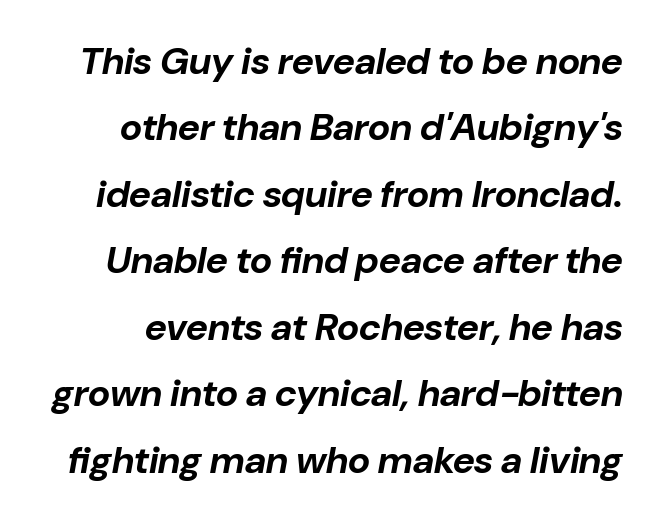
The image shows 38 px bold type, italic (leaning right); set line spacing 1.75x, normal letter spacing, not underlined; low stroke contrast and a medium x-height.
